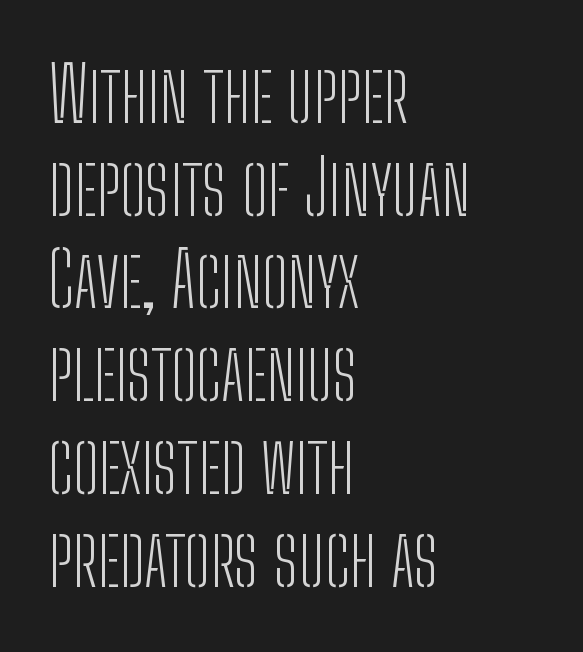
{"serif": "no", "italic": "no", "bold": "no", "weight": "light", "width": "condensed", "stroke_contrast": "low", "x_height": "medium", "monospaced": "no", "underline": "no", "align": "left", "line_spacing_ratio": 1.22, "letter_spacing": "normal", "letter_spacing_em": 0.0, "glyph_px": 76}
